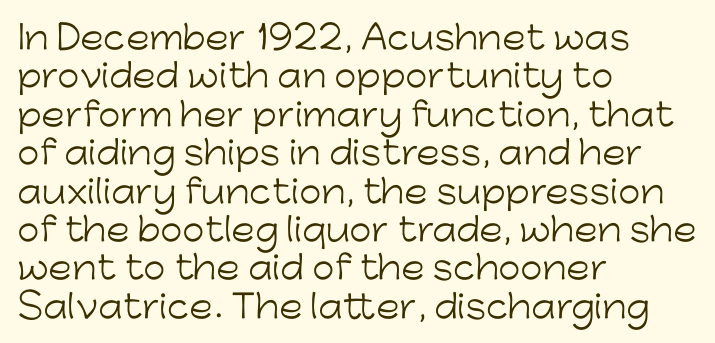
Q: Is the text bold? A: No.
Q: Is the text italic (slanted)? A: No, it is upright.
Q: Is the typeface a serif or a sans-serif typeface? A: Sans-serif.
Q: Is the text underlined? A: No.
Q: How is the paragraph aligned? A: Left-aligned.
Q: Is the spacing between letters normal or unusually wide? A: Normal.
Q: Width (condensed, normal, or wide)? A: Normal.
Q: Stroke contrast? A: Low.
Q: x-height? A: Medium.
Q: Monospaced? A: No.
